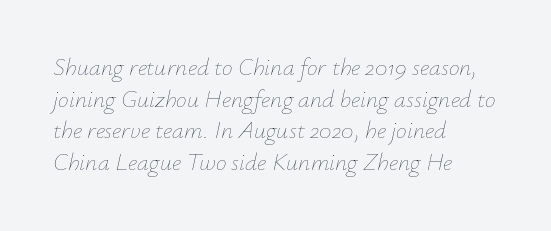
Caption: multi-line text, flush left, ragged right. Does the leading feel generous? No, just average. Here the glyphs are tracked normally, forming tight word shapes. The lettering tilts uniformly, giving the passage an italic look. Words float on clear page, feet unadorned.
